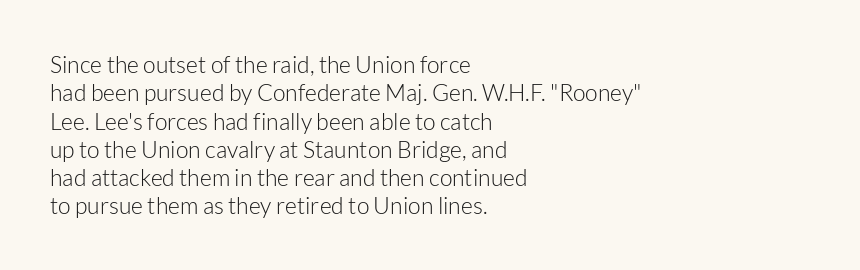
Q: Is the text bold? A: No.
Q: Is the text italic (slanted)? A: No, it is upright.
Q: Is the text underlined? A: No.
Q: How is the paragraph aligned? A: Left-aligned.
Q: Is the spacing between letters normal or unusually wide? A: Normal.
